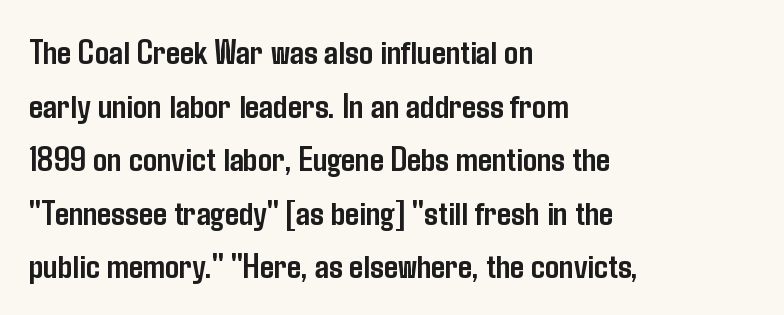
Q: Is the text bold? A: Yes.
Q: Is the text italic (slanted)? A: No, it is upright.
Q: Is the typeface a serif or a sans-serif typeface? A: Sans-serif.
Q: Is the text underlined? A: No.
Q: How is the paragraph aligned? A: Left-aligned.
Q: Is the spacing between letters normal or unusually wide? A: Normal.
Q: Is the spacing between lines tight, normal or loose? A: Normal.
Q: Width (condensed, normal, or wide)? A: Condensed.
Q: Stroke contrast? A: Low.
Q: x-height? A: Medium.
Q: Monospaced? A: No.
